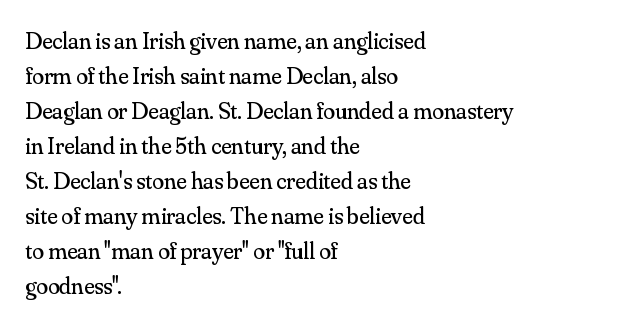
Q: Is the text bold? A: No.
Q: Is the text italic (slanted)? A: No, it is upright.
Q: Is the text underlined? A: No.
Q: How is the paragraph aligned? A: Left-aligned.
Q: Is the spacing between letters normal or unusually wide? A: Normal.
Q: Is the spacing between lines tight, normal or loose? A: Normal.
